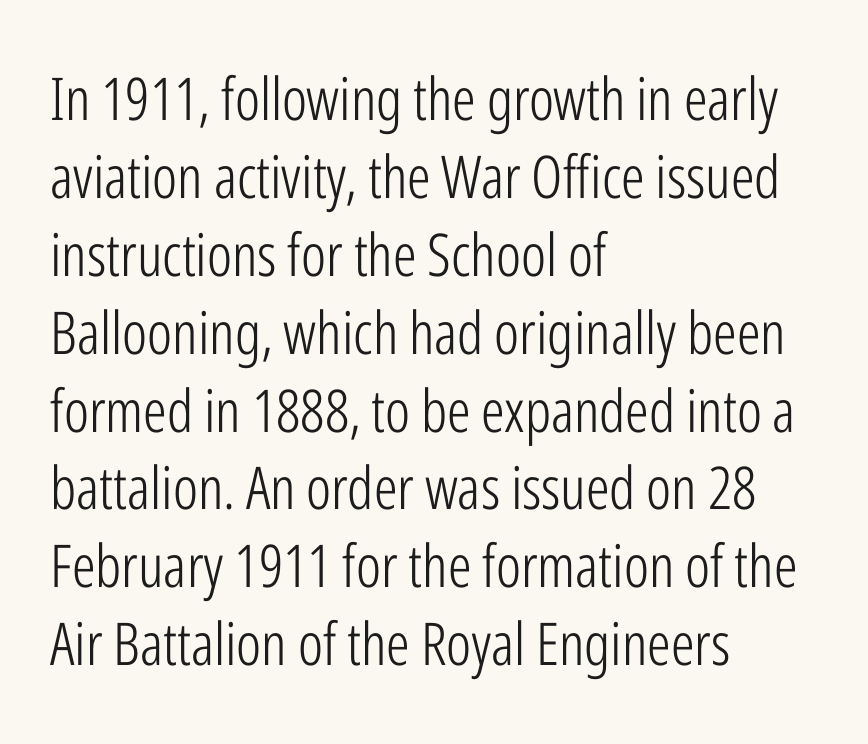
The rendering anchors every line to the left-hand side. Bare-footed words on every line. Posture: straight, roman, zero tilt. Compared with a typical body face, this is equally light or lighter still. Each letter's strokes conclude bluntly, with no projecting serifs. Students, note that the glyphs here touch the page at normal intervals.
